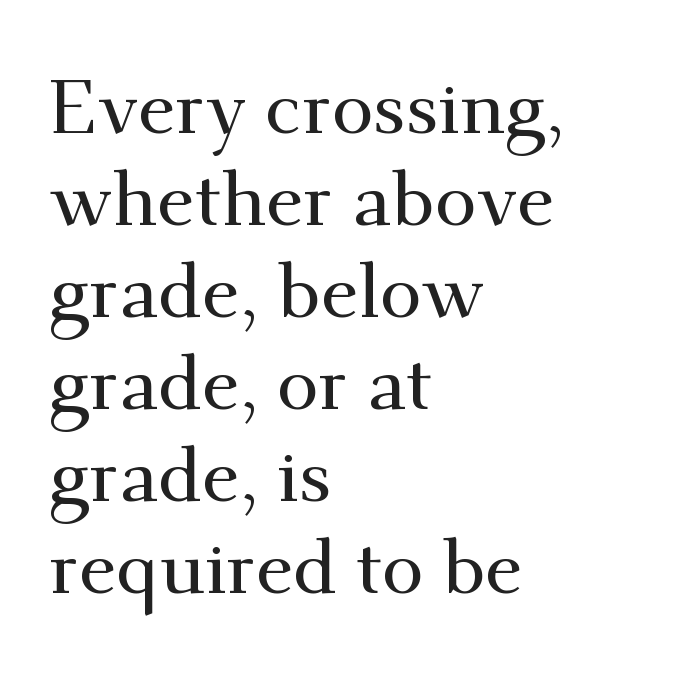
The image shows 76 px serif type, upright; set left-aligned, line spacing 1.21x, normal letter spacing, not underlined; medium stroke contrast and a small x-height.
